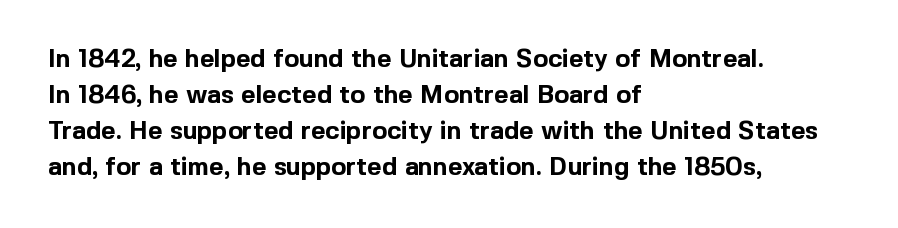
Q: Is the text bold? A: Yes.
Q: Is the text italic (slanted)? A: No, it is upright.
Q: Is the text underlined? A: No.
Q: How is the paragraph aligned? A: Left-aligned.
Q: Is the spacing between letters normal or unusually wide? A: Normal.
Q: Is the spacing between lines tight, normal or loose? A: Normal.
